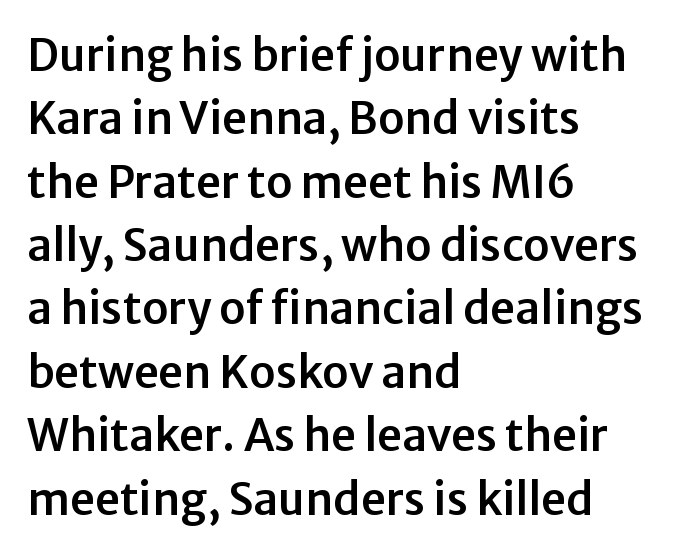
Type style note: lacks serifs. Short note: letters normally spaced. The rendering uses a moderate line-height, typical for paragraphs. When letters stand straight like this, we call the style roman or upright.
